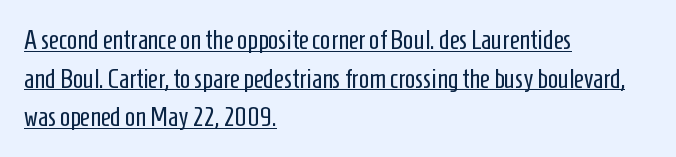
The image shows 27 px text type, upright; set left-aligned, normal line spacing (1.43x), normal letter spacing, underlined.
